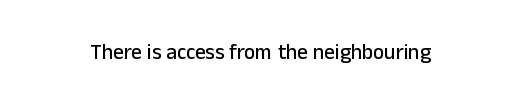
Every character sits straight up, as roman type does. The string is rendered with underlining switched off. Students, note that the glyphs here touch the page at normal intervals.
